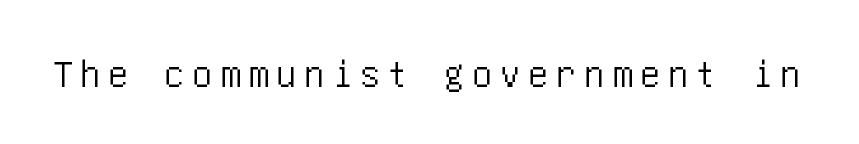
The image shows 40 px condensed sans-serif type, upright; set unusually wide letter spacing (+0.2 em), not underlined; low stroke contrast and a large x-height.
